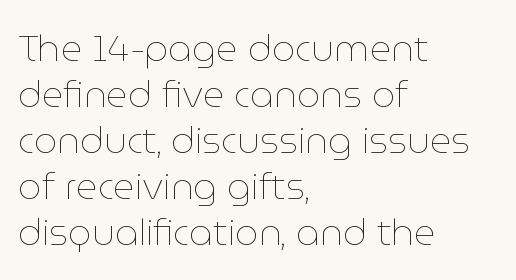
You could not count columns in this text — the font is proportionally spaced. This sample uses an upright cut, with every glyph sitting square on the baseline. Only glyphs here, with clear space below each row. This reads as an unemphasized weight, regular at the heaviest. This sample uses plain, unmodified letter spacing. These lines stack with their left ends in a neat column.
